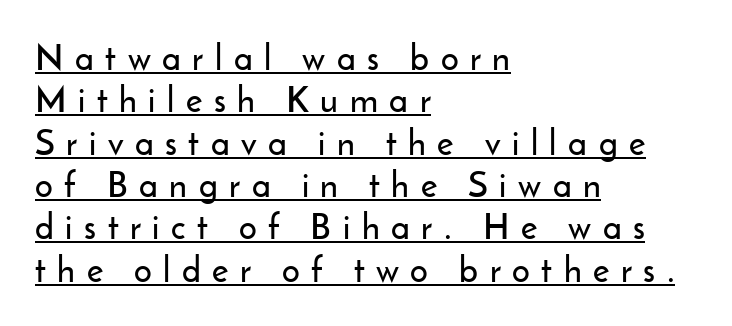
The image shows 35 px sans-serif type, upright; set left-aligned, line spacing 1.21x, unusually wide letter spacing (+0.33 em), underlined; low stroke contrast and a small x-height.
